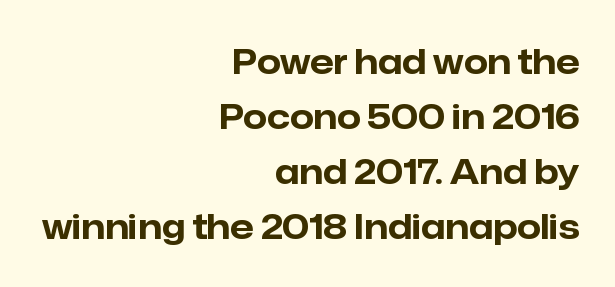
The image shows 34 px bold sans-serif type, upright; set right-aligned, normal line spacing (1.62x), normal letter spacing, not underlined; low stroke contrast and a medium x-height.
